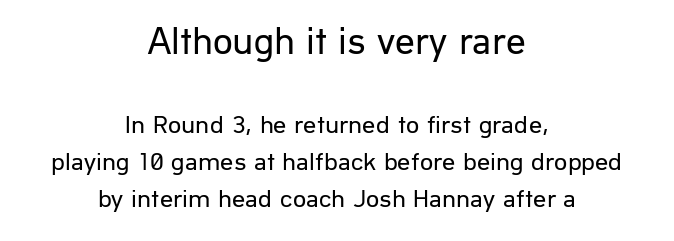
The passage shown has conventional tracking throughout. Typographically, this falls in the sans-serif category. The setting favours the middle, as headings and verse often do. Stroke thickness stays within the range of a standard reading face or lighter.
